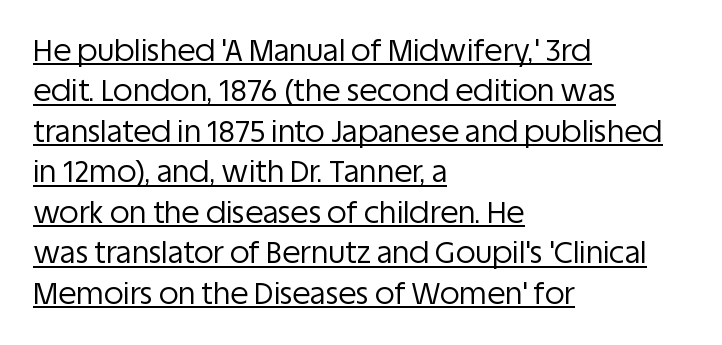
{"serif": "no", "italic": "no", "bold": "no", "weight": "regular", "width": "normal", "stroke_contrast": "low", "x_height": "large", "monospaced": "no", "underline": "yes", "align": "left", "line_spacing": "normal", "line_spacing_ratio": 1.35, "letter_spacing": "normal", "letter_spacing_em": 0.0, "glyph_px": 30}
